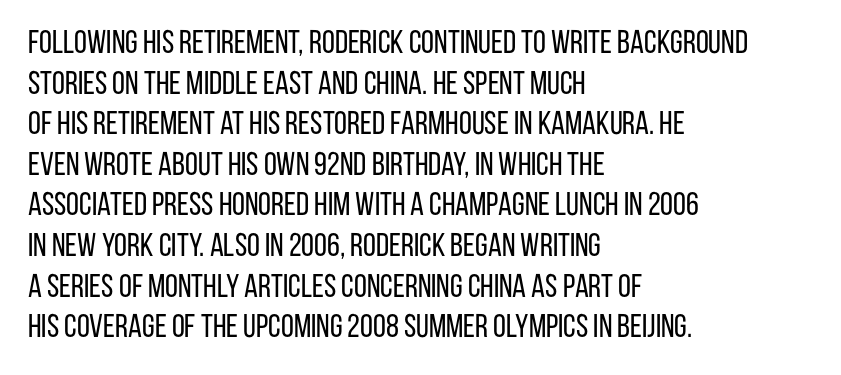
The passage shown is typed in a proportional face where columns would drift. The text was rendered using a sans face with plain stroke endings. The typesetting does not lean heavy: it is not bold. The lines are quadded left. Italic? Not at all — the glyphs are vertical. The baseline area is clear.
